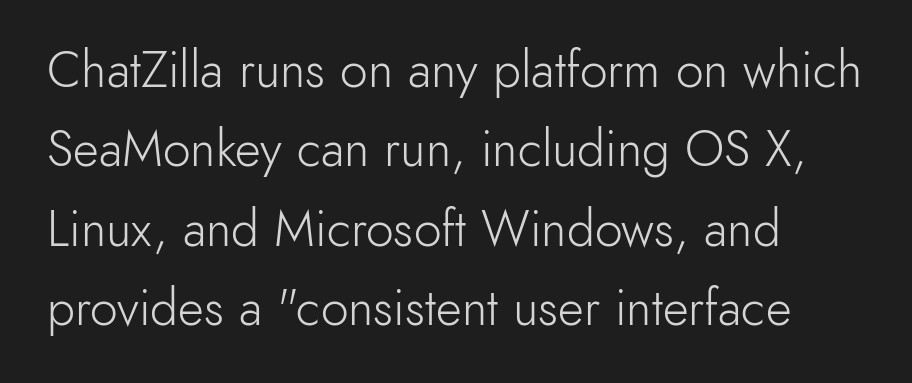
The image shows 50 px light sans-serif type, upright; set left-aligned, normal line spacing (1.59x), normal letter spacing, not underlined; a small x-height.
